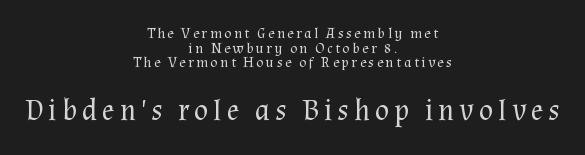
The image shows 30 px regular-weight type, upright; set centered, tight line spacing (0.98x), not underlined; the second (bottom) block is 2.0x larger; medium stroke contrast and a medium x-height.
